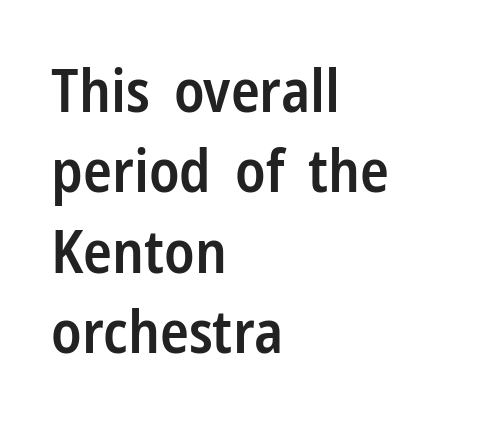
A typesetter would label this face a sans. Default kerning and tracking; the words read as compact shapes. Posture: upright roman. The letters advance in unequal steps, a hallmark of proportional type. Look at the stroke-to-counter ratio: somewhat heavy, a semibold.
